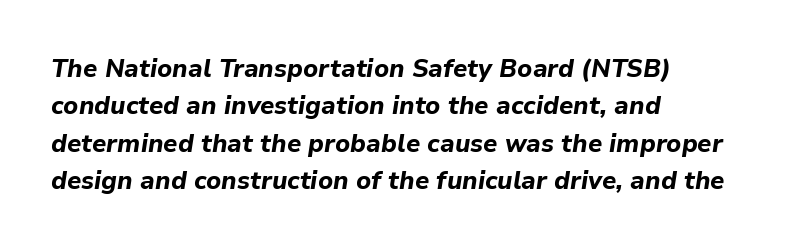
Q: Is the text bold? A: Yes.
Q: Is the text italic (slanted)? A: Yes, it leans right by about 9 degrees.
Q: Is the text underlined? A: No.
Q: How is the paragraph aligned? A: Left-aligned.
Q: Is the spacing between letters normal or unusually wide? A: Normal.
Q: Is the spacing between lines tight, normal or loose? A: Normal.
